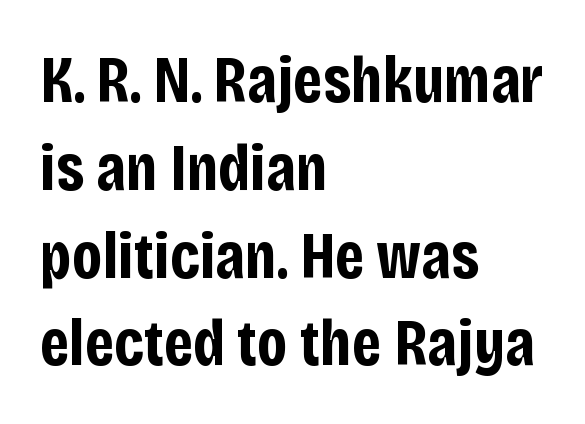
Q: Is the text bold? A: Yes.
Q: Is the text italic (slanted)? A: No, it is upright.
Q: Is the typeface a serif or a sans-serif typeface? A: Sans-serif.
Q: Is the text underlined? A: No.
Q: How is the paragraph aligned? A: Left-aligned.
Q: Is the spacing between letters normal or unusually wide? A: Normal.
Q: Is the spacing between lines tight, normal or loose? A: Normal.
Q: Width (condensed, normal, or wide)? A: Condensed.
Q: Stroke contrast? A: Low.
Q: x-height? A: Large.
Q: Monospaced? A: No.
